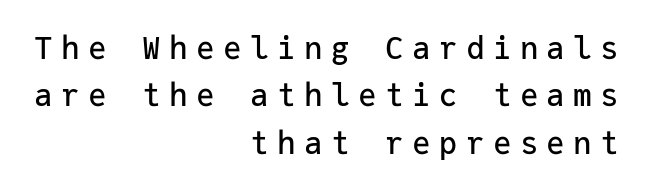
Q: Is the text italic (slanted)? A: No, it is upright.
Q: Is the typeface a serif or a sans-serif typeface? A: Sans-serif.
Q: Is the text underlined? A: No.
Q: How is the paragraph aligned? A: Right-aligned.
Q: Is the spacing between letters normal or unusually wide? A: Unusually wide.
Q: Is the spacing between lines tight, normal or loose? A: Normal.
Q: Width (condensed, normal, or wide)? A: Normal.
Q: Stroke contrast? A: Low.
Q: x-height? A: Medium.
Q: Monospaced? A: Yes.
